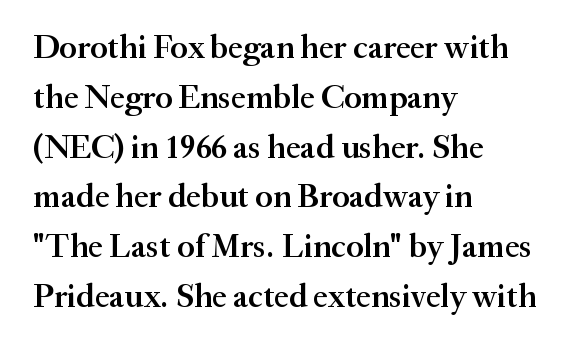
{"serif": "yes", "italic": "no", "bold": "semi", "weight": "semibold", "width": "normal", "stroke_contrast": "medium", "x_height": "small", "monospaced": "no", "underline": "no", "align": "left", "line_spacing": "normal", "line_spacing_ratio": 1.51, "letter_spacing": "normal", "letter_spacing_em": 0.0, "glyph_px": 33}
